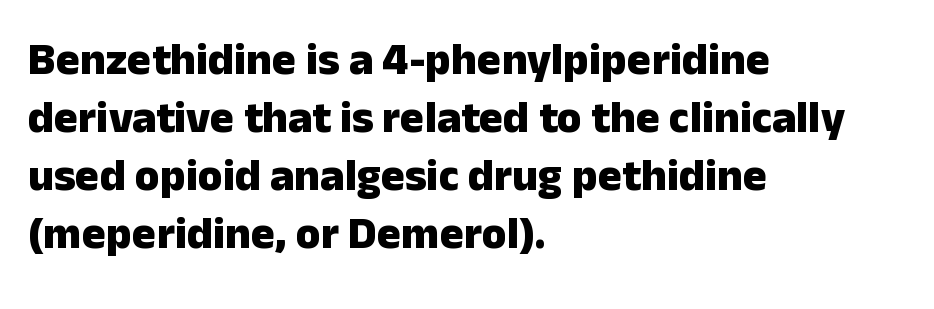
Quick note: interline space is typical. These lines are rendered in a variable-pitch font. Stroke thickness is high; the sample reads as a true bold. Is this a sans? Yes — the strokes have no serifs. The rag falls on the right side of this text block.
